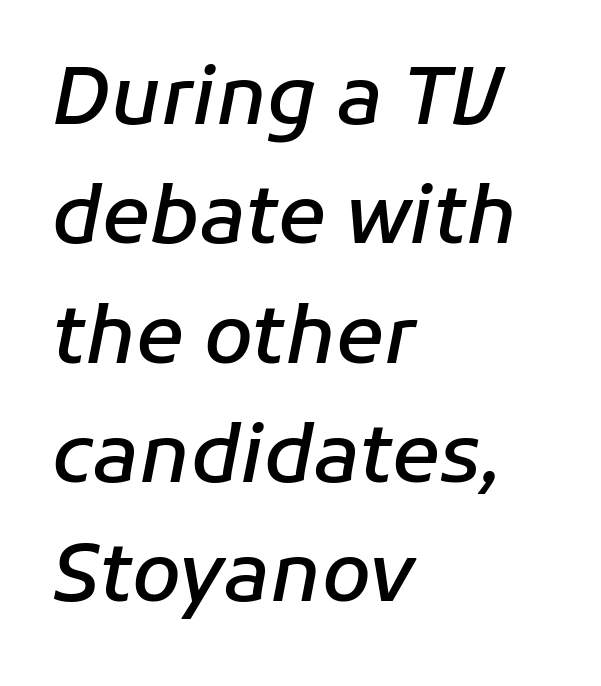
Q: Is the text bold? A: Semi-bold.
Q: Is the text italic (slanted)? A: Yes, it leans right by about 11 degrees.
Q: Is the text underlined? A: No.
Q: How is the paragraph aligned? A: Left-aligned.
Q: Is the spacing between letters normal or unusually wide? A: Normal.
Q: Is the spacing between lines tight, normal or loose? A: Normal.
Q: Width (condensed, normal, or wide)? A: Normal.
Q: Stroke contrast? A: Low.
Q: x-height? A: Medium.
Q: Monospaced? A: No.
